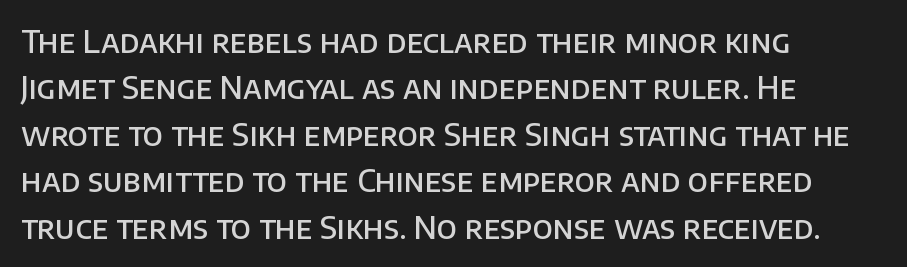
The image shows 31 px semibold sans-serif type, upright; set left-aligned, normal line spacing (1.5x), normal letter spacing, not underlined; low stroke contrast and a large x-height.
